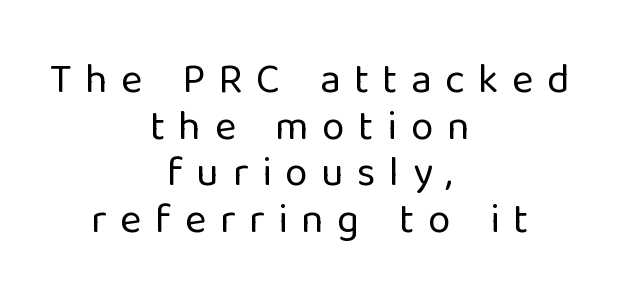
The image shows 41 px regular-weight sans-serif type, upright; set centered, tight line spacing (1.14x), unusually wide letter spacing (+0.33 em), not underlined; low stroke contrast and a medium x-height.
